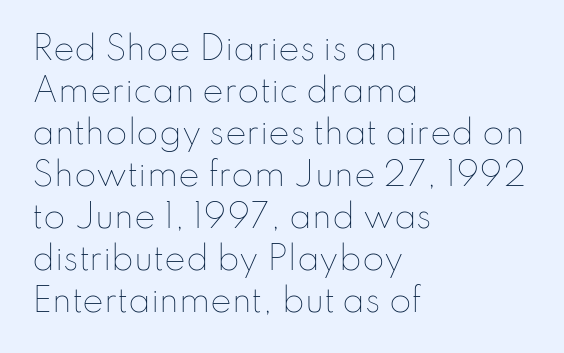
In terms of letterspacing, this is plain default setting. The glyphs are unaccompanied by any horizontal stroke below them. The passage shown is typed in a proportional face where columns would drift. The letterforms sit at book weight or below.
